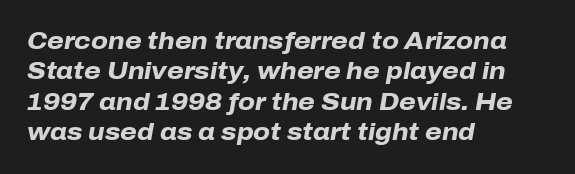
Q: Is the text bold? A: Yes.
Q: Is the text italic (slanted)? A: Yes, it leans right by about 10 degrees.
Q: Is the text underlined? A: No.
Q: How is the paragraph aligned? A: Left-aligned.
Q: Is the spacing between letters normal or unusually wide? A: Normal.
Q: Is the spacing between lines tight, normal or loose? A: Normal.
